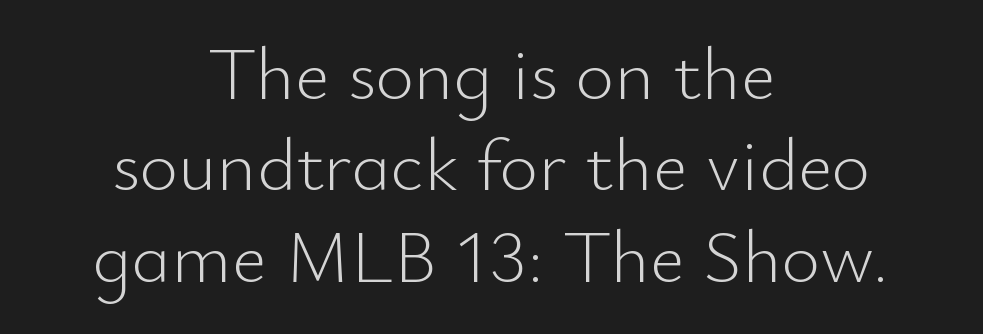
{"serif": "no", "italic": "no", "bold": "no", "weight": "light", "width": "normal", "stroke_contrast": "low", "x_height": "small", "monospaced": "no", "underline": "no", "align": "center", "line_spacing_ratio": 1.22, "letter_spacing": "normal", "letter_spacing_em": 0.0, "glyph_px": 75}
